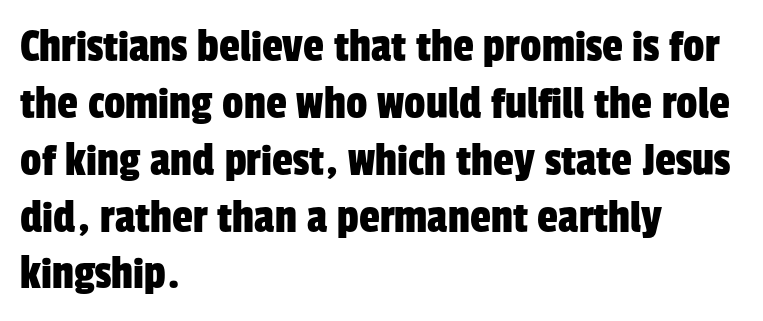
{"serif": "no", "width": "condensed", "stroke_contrast": "low", "x_height": "medium", "monospaced": "no", "underline": "no", "align": "left", "line_spacing_ratio": 1.21, "letter_spacing": "normal", "letter_spacing_em": 0.0, "glyph_px": 47}
